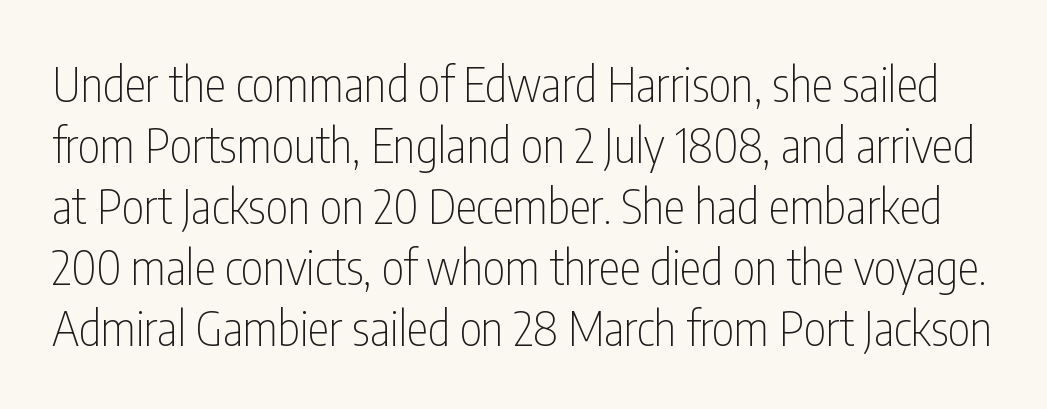
What stands out about the letter spacing? Nothing — it is the standard amount. These lines sit exactly where default settings would place them. The lettering stays uniformly vertical, giving the passage a roman look. Each row of text sits above clean, open space.
